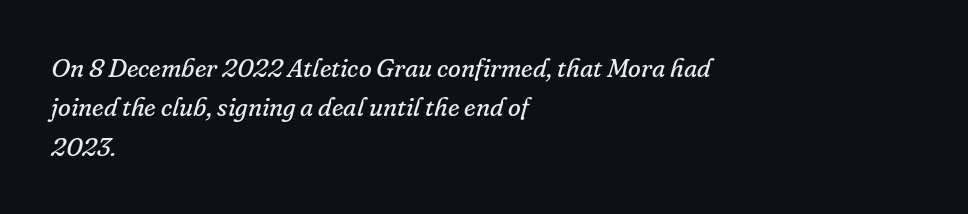
The image shows 26 px text type, italic (leaning right); set left-aligned, normal line spacing (1.51x), normal letter spacing, not underlined.
